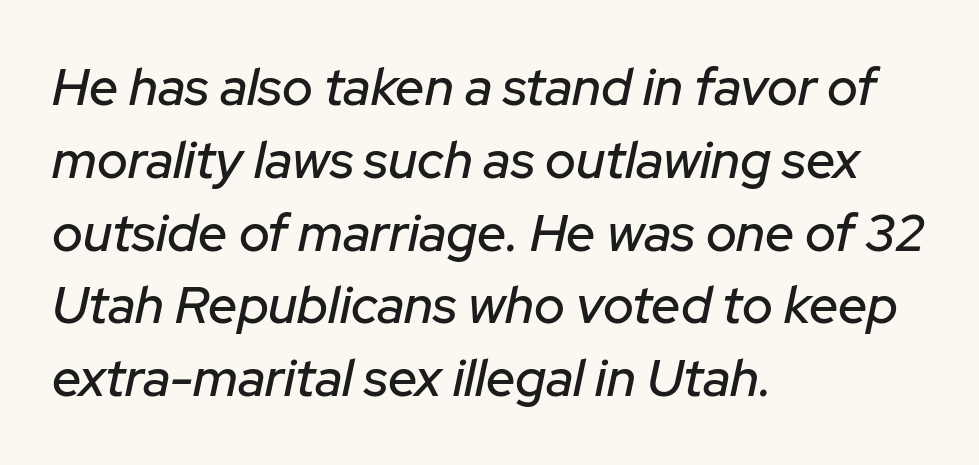
The image shows 52 px text type, italic (leaning right); set left-aligned, normal line spacing (1.4x), normal letter spacing, not underlined; low stroke contrast and a medium x-height.
